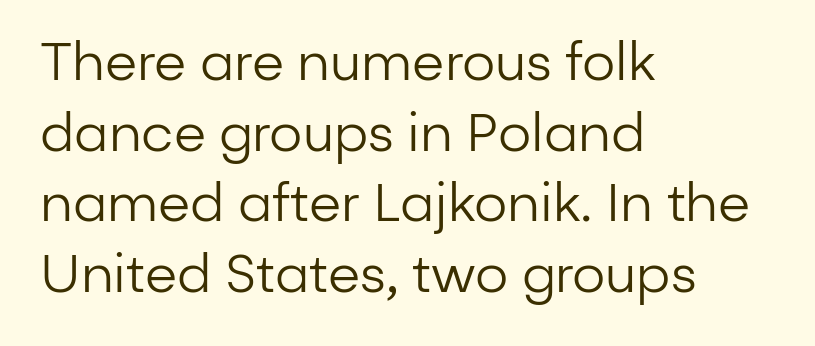
{"serif": "no", "italic": "no", "bold": "no", "weight": "regular", "width": "normal", "stroke_contrast": "low", "x_height": "medium", "monospaced": "no", "underline": "no", "align": "left", "line_spacing": "normal", "line_spacing_ratio": 1.36, "letter_spacing": "normal", "letter_spacing_em": 0.0, "glyph_px": 52}
